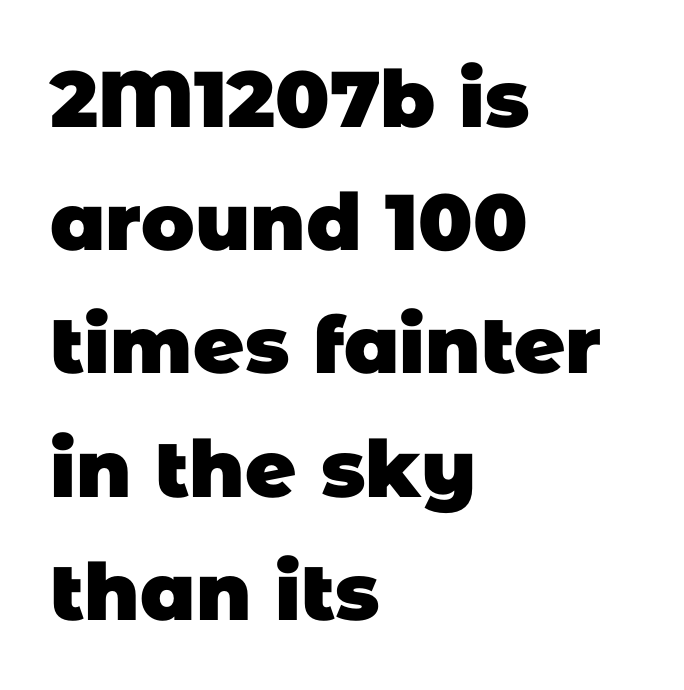
The image shows 79 px heavy sans-serif type; set left-aligned, normal line spacing (1.56x), normal letter spacing, not underlined; low stroke contrast and a large x-height.
